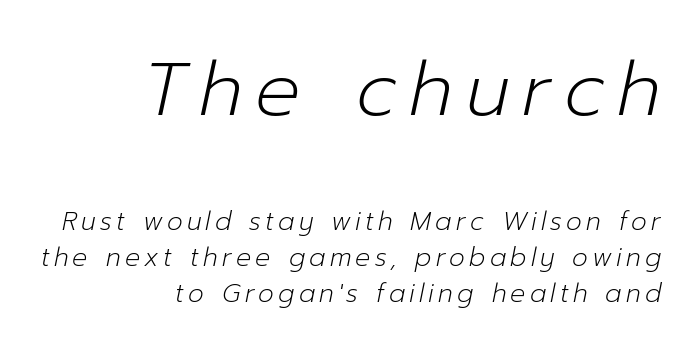
{"italic": "yes", "lean": "right", "slant_degrees": 12, "bold": "no", "weight": "light", "width": "normal", "stroke_contrast": "low", "x_height": "medium", "monospaced": "no", "underline": "no", "align": "right", "line_spacing": "normal", "line_spacing_ratio": 1.45, "larger_block": "first", "size_ratio": 3.0, "glyph_px": 75}
